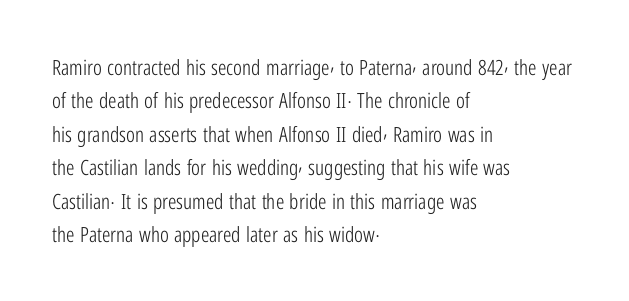
{"italic": "no", "bold": "no", "underline": "no", "align": "left", "line_spacing": "normal", "line_spacing_ratio": 1.59, "letter_spacing": "normal", "letter_spacing_em": 0.0, "glyph_px": 21}
